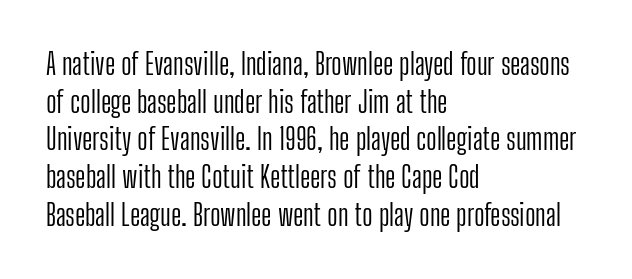
{"serif": "no", "italic": "no", "bold": "no", "weight": "light", "width": "condensed", "stroke_contrast": "low", "x_height": "medium", "monospaced": "no", "underline": "no", "align": "left", "line_spacing": "normal", "line_spacing_ratio": 1.3, "letter_spacing": "normal", "letter_spacing_em": 0.0, "glyph_px": 29}
